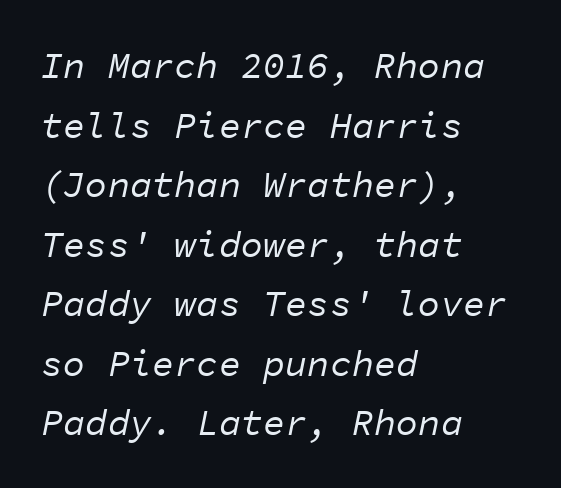
Q: Is the text bold? A: No.
Q: Is the text italic (slanted)? A: Yes, it leans right by about 11 degrees.
Q: Is the text underlined? A: No.
Q: How is the paragraph aligned? A: Left-aligned.
Q: Is the spacing between letters normal or unusually wide? A: Normal.
Q: Is the spacing between lines tight, normal or loose? A: Normal.
Q: Width (condensed, normal, or wide)? A: Normal.
Q: Stroke contrast? A: Low.
Q: x-height? A: Medium.
Q: Monospaced? A: Yes.
